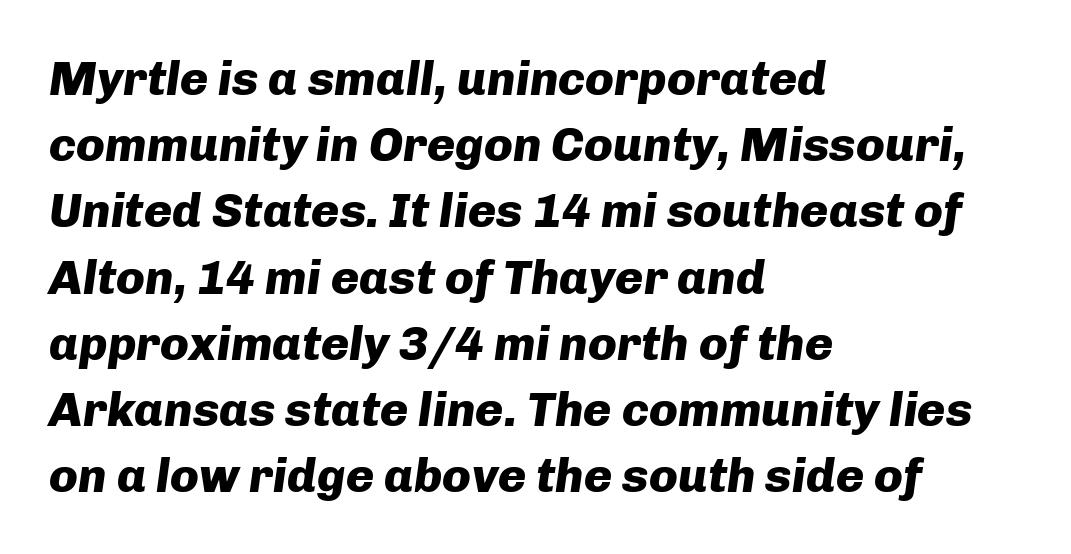
{"italic": "yes", "lean": "right", "slant_degrees": 8, "bold": "yes", "weight": "heavy", "width": "normal", "stroke_contrast": "low", "x_height": "medium", "monospaced": "no", "underline": "no", "align": "left", "line_spacing": "normal", "line_spacing_ratio": 1.38, "letter_spacing": "normal", "letter_spacing_em": 0.0, "glyph_px": 48}
